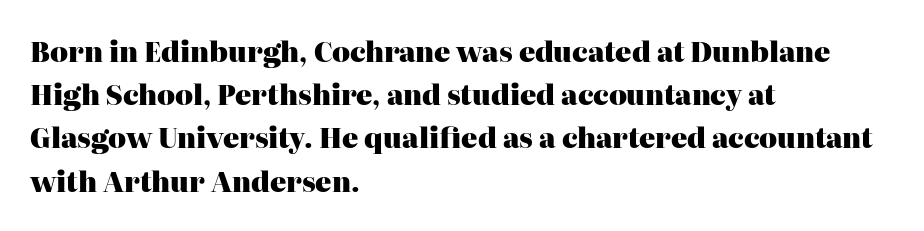
Layout note: lines flush left. Decoration check: the copy has no underline. Each new line begins a customary step beneath the previous one. The characters look thick and weighty, a clear bold. Do the letters lean? They stand straight.
